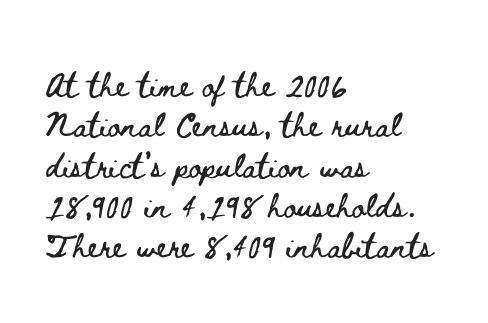
{"width": "wide", "stroke_contrast": "low", "x_height": "small", "monospaced": "no", "underline": "no", "align": "left", "line_spacing": "normal", "line_spacing_ratio": 1.3, "letter_spacing": "normal", "letter_spacing_em": 0.0, "glyph_px": 31}
